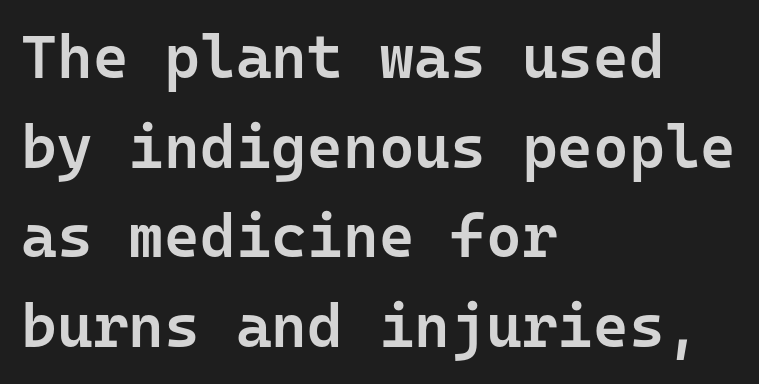
A typesetter would call this monospace, since all characters share one set width. The ragged edge is on the right, which tells us the setting is flush left. Quick note: underline off. Emphasis by weight is partial: semibold. The lines sit at an ordinary, default distance from one another.
